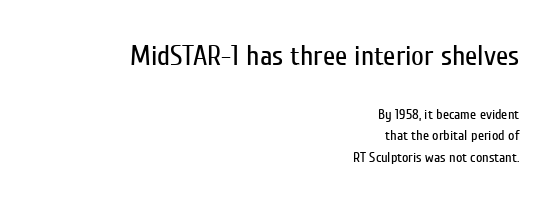
The image shows 28 px regular-weight, condensed sans-serif type, upright; set right-aligned, normal line spacing (1.55x), normal letter spacing, not underlined; the first (top) block is 2.0x larger; low stroke contrast and a medium x-height.
